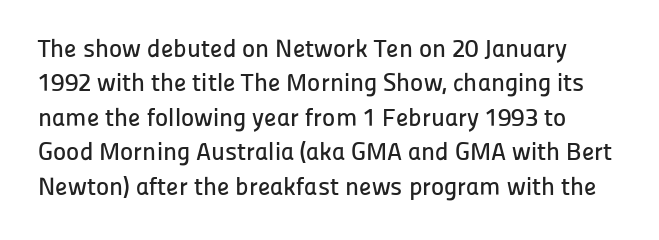
{"italic": "no", "underline": "no", "line_spacing": "normal", "line_spacing_ratio": 1.38, "letter_spacing": "normal", "letter_spacing_em": 0.0, "glyph_px": 25}
